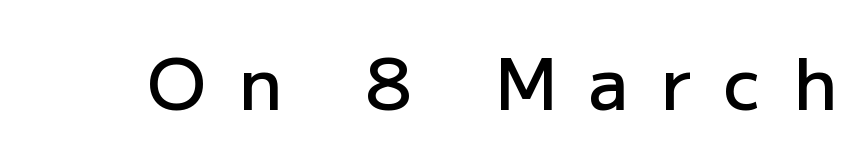
{"serif": "no", "italic": "no", "bold": "semi", "weight": "semibold", "width": "normal", "stroke_contrast": "low", "x_height": "medium", "monospaced": "no", "underline": "no", "letter_spacing": "wide", "letter_spacing_em": 0.45, "glyph_px": 71}
